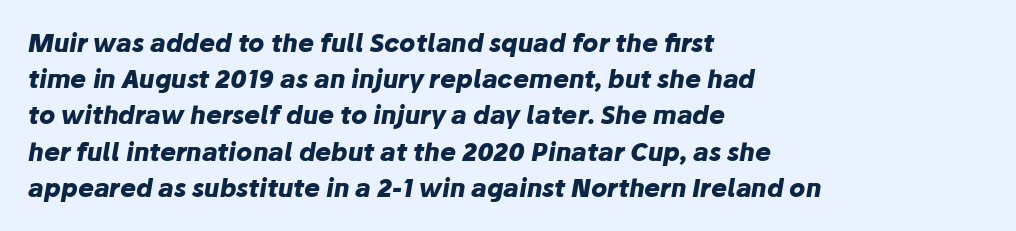
The image shows 24 px bold type, italic (leaning right); set left-aligned, normal line spacing (1.51x), normal letter spacing, not underlined.
